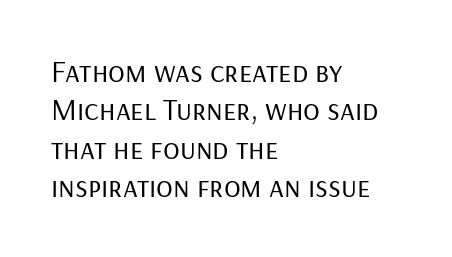
Q: Is the text bold? A: No.
Q: Is the text italic (slanted)? A: No, it is upright.
Q: Is the typeface a serif or a sans-serif typeface? A: Sans-serif.
Q: Is the text underlined? A: No.
Q: How is the paragraph aligned? A: Left-aligned.
Q: Is the spacing between letters normal or unusually wide? A: Normal.
Q: Width (condensed, normal, or wide)? A: Normal.
Q: Stroke contrast? A: Low.
Q: x-height? A: Medium.
Q: Monospaced? A: No.
